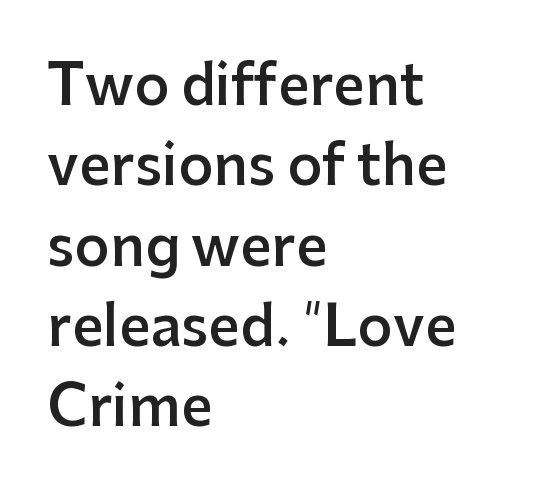
{"serif": "no", "italic": "no", "bold": "semi", "weight": "semibold", "width": "normal", "stroke_contrast": "low", "x_height": "medium", "monospaced": "no", "underline": "no", "align": "left", "line_spacing": "normal", "line_spacing_ratio": 1.46, "letter_spacing": "normal", "letter_spacing_em": 0.0, "glyph_px": 55}
